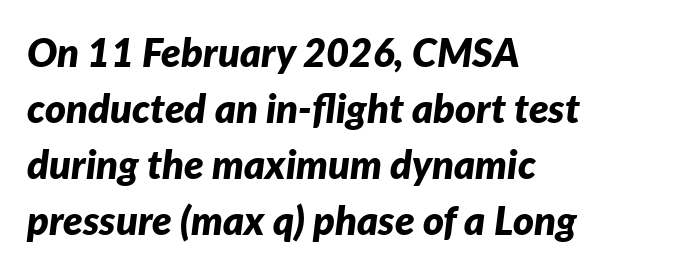
Q: Is the text bold? A: Yes.
Q: Is the text italic (slanted)? A: Yes, it leans right by about 7 degrees.
Q: Is the text underlined? A: No.
Q: How is the paragraph aligned? A: Left-aligned.
Q: Is the spacing between letters normal or unusually wide? A: Normal.
Q: Is the spacing between lines tight, normal or loose? A: Normal.
Q: Width (condensed, normal, or wide)? A: Normal.
Q: Stroke contrast? A: Low.
Q: x-height? A: Medium.
Q: Monospaced? A: No.
